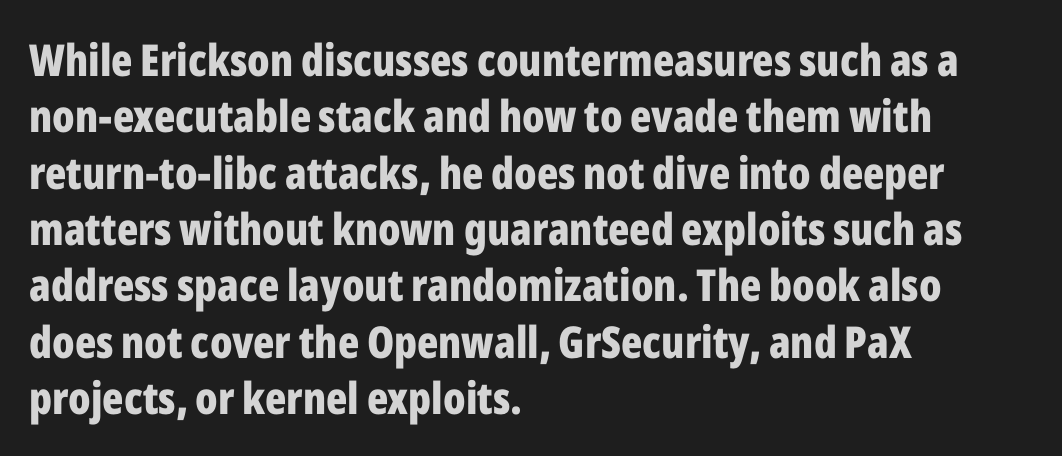
{"serif": "no", "italic": "no", "bold": "yes", "weight": "bold", "width": "condensed", "stroke_contrast": "low", "x_height": "medium", "monospaced": "no", "underline": "no", "align": "left", "line_spacing": "normal", "line_spacing_ratio": 1.28, "letter_spacing": "normal", "letter_spacing_em": 0.0, "glyph_px": 44}
